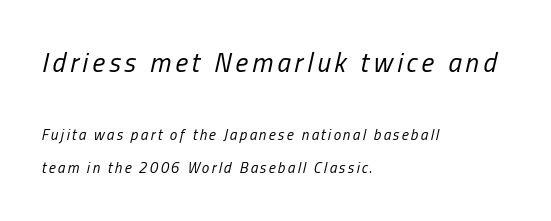
{"italic": "yes", "lean": "right", "slant_degrees": 13, "bold": "no", "underline": "no", "align": "left", "line_spacing": "loose", "line_spacing_ratio": 2.23, "larger_block": "first", "size_ratio": 1.8, "glyph_px": 27}
